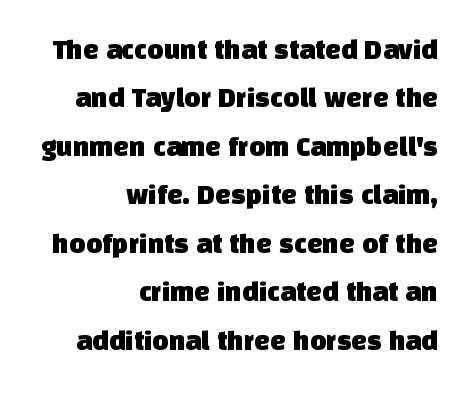
Q: Is the typeface a serif or a sans-serif typeface? A: Sans-serif.
Q: Is the text underlined? A: No.
Q: How is the paragraph aligned? A: Right-aligned.
Q: Is the spacing between letters normal or unusually wide? A: Normal.
Q: Width (condensed, normal, or wide)? A: Normal.
Q: Stroke contrast? A: Low.
Q: x-height? A: Large.
Q: Monospaced? A: No.
